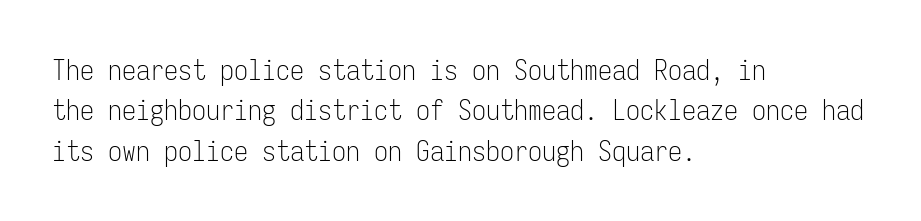
{"serif": "no", "italic": "no", "bold": "no", "weight": "light", "width": "condensed", "stroke_contrast": "low", "x_height": "medium", "monospaced": "yes", "underline": "no", "align": "left", "line_spacing": "normal", "line_spacing_ratio": 1.44, "letter_spacing": "normal", "letter_spacing_em": 0.0, "glyph_px": 28}
